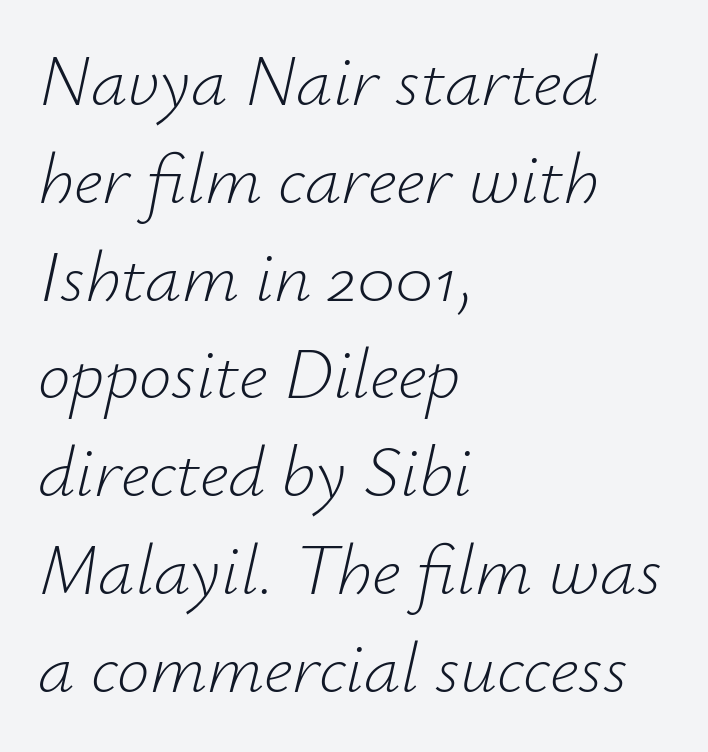
Q: Is the text bold? A: No.
Q: Is the text italic (slanted)? A: Yes, it leans right by about 12 degrees.
Q: Is the text underlined? A: No.
Q: How is the paragraph aligned? A: Left-aligned.
Q: Is the spacing between letters normal or unusually wide? A: Normal.
Q: Is the spacing between lines tight, normal or loose? A: Normal.
Q: Width (condensed, normal, or wide)? A: Normal.
Q: Stroke contrast? A: Low.
Q: x-height? A: Small.
Q: Monospaced? A: No.
